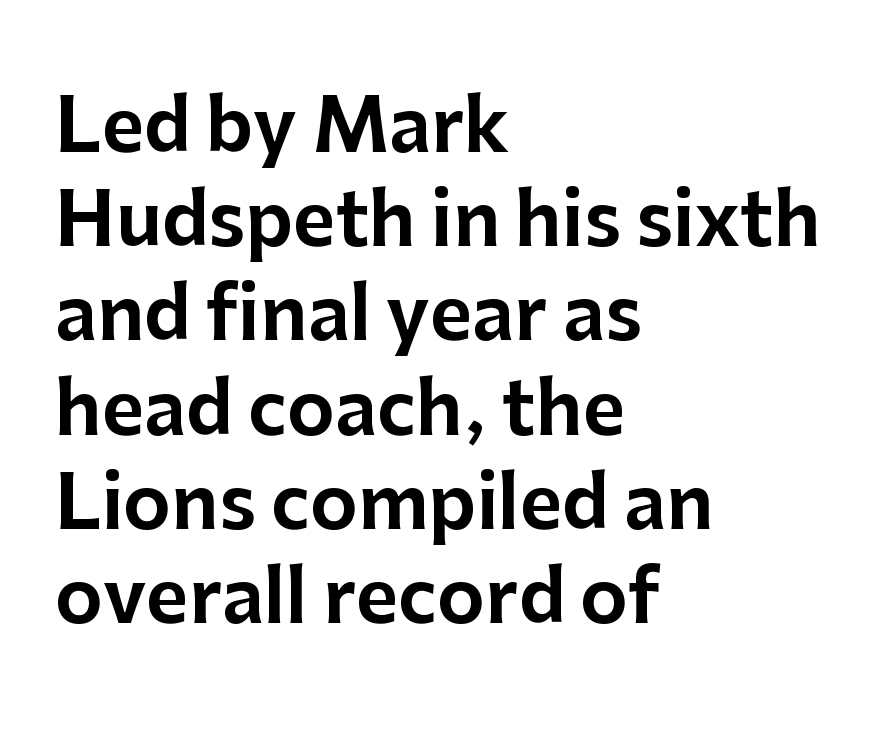
Q: Is the text italic (slanted)? A: No, it is upright.
Q: Is the typeface a serif or a sans-serif typeface? A: Sans-serif.
Q: Is the text underlined? A: No.
Q: How is the paragraph aligned? A: Left-aligned.
Q: Is the spacing between letters normal or unusually wide? A: Normal.
Q: Is the spacing between lines tight, normal or loose? A: Normal.
Q: Width (condensed, normal, or wide)? A: Normal.
Q: Stroke contrast? A: Low.
Q: x-height? A: Medium.
Q: Monospaced? A: No.
